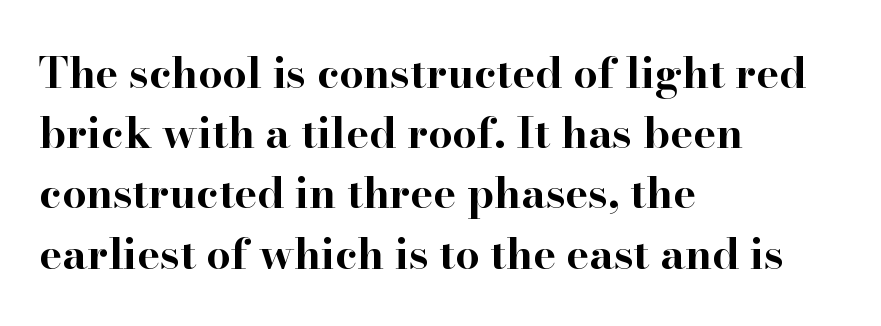
The image shows 43 px bold, wide serif type, upright; set left-aligned, normal line spacing (1.4x), normal letter spacing, not underlined; high stroke contrast and a small x-height.
